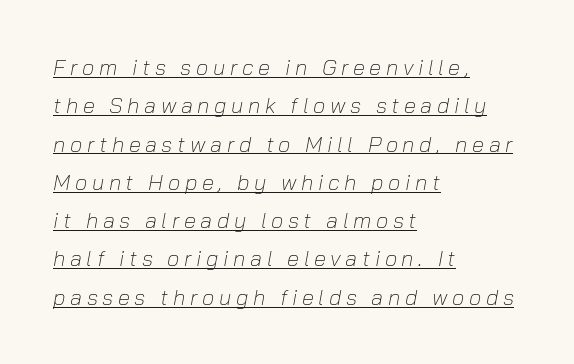
The image shows 22 px text type, italic (leaning right); set left-aligned, line spacing 1.74x, unusually wide letter spacing (+0.21 em), underlined.
